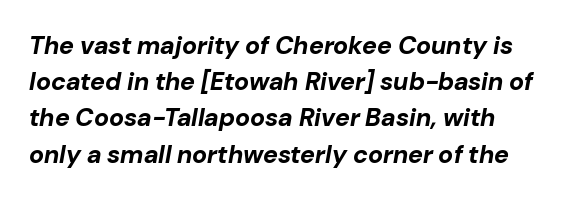
{"italic": "yes", "lean": "right", "slant_degrees": 10, "bold": "yes", "underline": "no", "line_spacing": "normal", "line_spacing_ratio": 1.45, "letter_spacing": "normal", "letter_spacing_em": 0.0, "glyph_px": 25}
